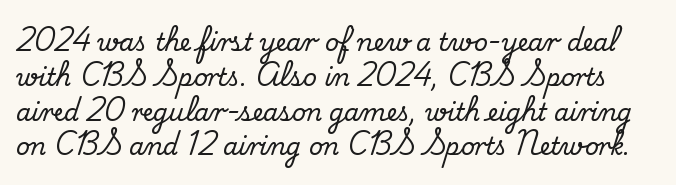
The string is rendered with underlining switched off. Does extra space separate the letters? No, they use regular spacing. The line-height multiplier appears to be the usual default.
